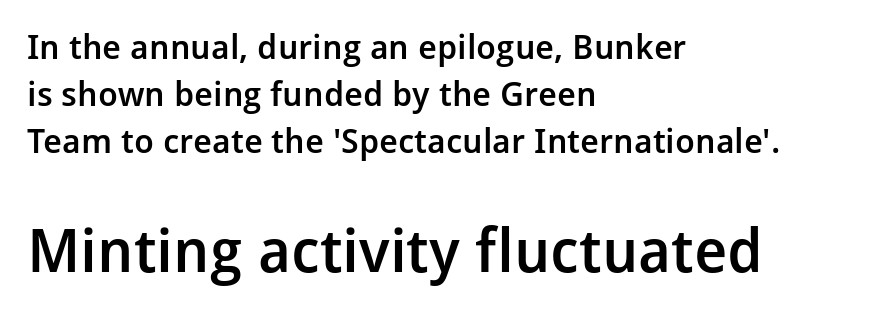
The image shows 60 px semibold sans-serif type, upright; set left-aligned, normal line spacing (1.38x), normal letter spacing, not underlined; the second (bottom) block is 1.76x larger; low stroke contrast and a medium x-height.
